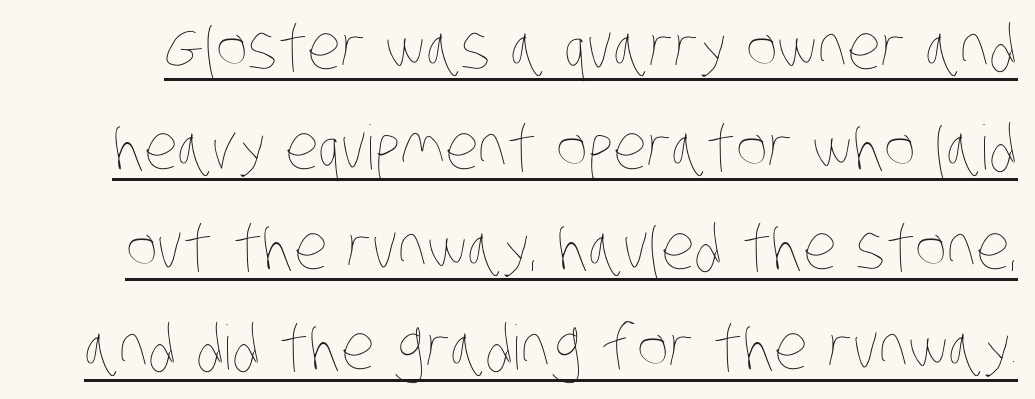
The image shows 61 px thin, condensed type; set normal line spacing (1.64x), normal letter spacing, underlined; low stroke contrast and a large x-height.
